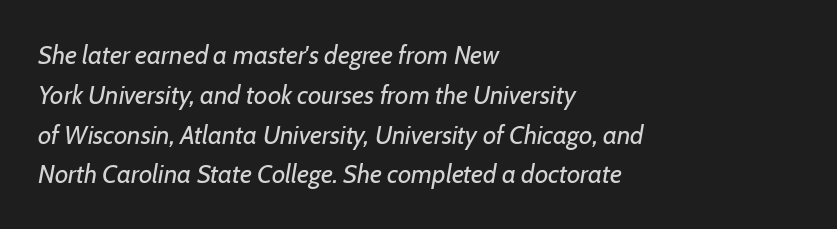
Q: Is the text bold? A: No.
Q: Is the text italic (slanted)? A: Yes, it leans right by about 7 degrees.
Q: Is the text underlined? A: No.
Q: How is the paragraph aligned? A: Left-aligned.
Q: Is the spacing between letters normal or unusually wide? A: Normal.
Q: Is the spacing between lines tight, normal or loose? A: Normal.
